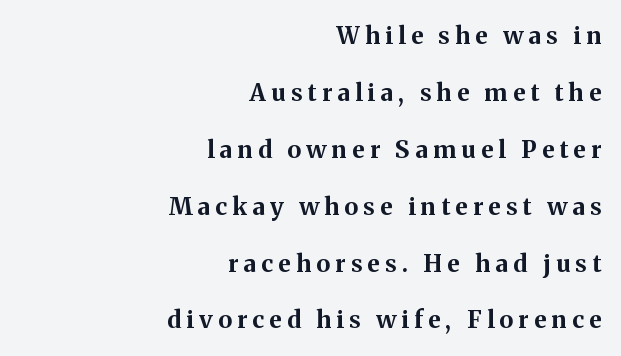
{"italic": "no", "bold": "yes", "underline": "no", "align": "right", "line_spacing": "loose", "line_spacing_ratio": 2.37, "letter_spacing": "wide", "letter_spacing_em": 0.22, "glyph_px": 24}
